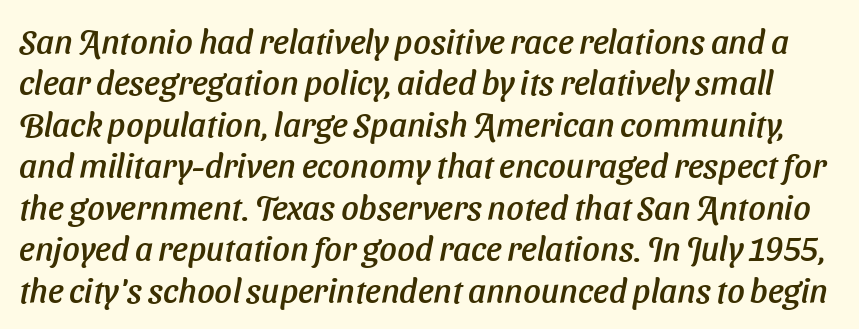
Q: Is the text italic (slanted)? A: Yes, it leans right by about 11 degrees.
Q: Is the text underlined? A: No.
Q: Is the spacing between letters normal or unusually wide? A: Normal.
Q: Width (condensed, normal, or wide)? A: Normal.
Q: Stroke contrast? A: Low.
Q: x-height? A: Medium.
Q: Monospaced? A: No.
